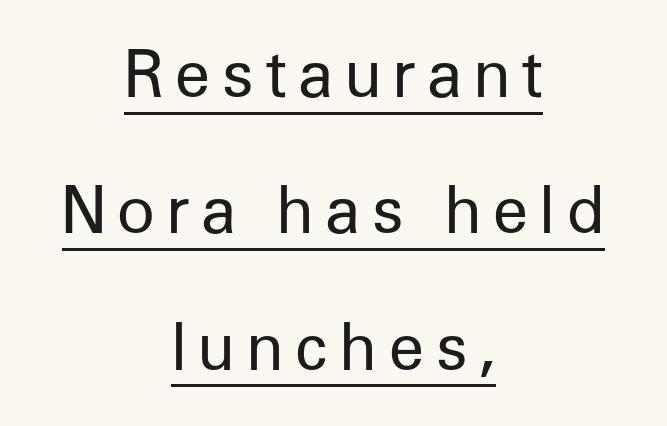
Q: Is the text bold? A: No.
Q: Is the text italic (slanted)? A: No, it is upright.
Q: Is the typeface a serif or a sans-serif typeface? A: Sans-serif.
Q: Is the text underlined? A: Yes.
Q: How is the paragraph aligned? A: Centered.
Q: Is the spacing between lines tight, normal or loose? A: Loose.
Q: Width (condensed, normal, or wide)? A: Normal.
Q: Stroke contrast? A: Low.
Q: x-height? A: Medium.
Q: Monospaced? A: No.
